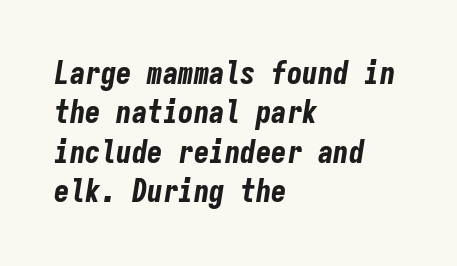
{"italic": "yes", "lean": "right", "slant_degrees": 9, "bold": "yes", "weight": "bold", "width": "condensed", "stroke_contrast": "low", "x_height": "medium", "monospaced": "yes", "underline": "no", "align": "left", "line_spacing": "normal", "line_spacing_ratio": 1.27, "letter_spacing": "normal", "letter_spacing_em": 0.0, "glyph_px": 31}
